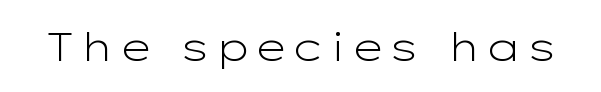
{"serif": "no", "italic": "no", "bold": "no", "weight": "light", "width": "wide", "stroke_contrast": "low", "x_height": "medium", "monospaced": "no", "underline": "no", "glyph_px": 40}
